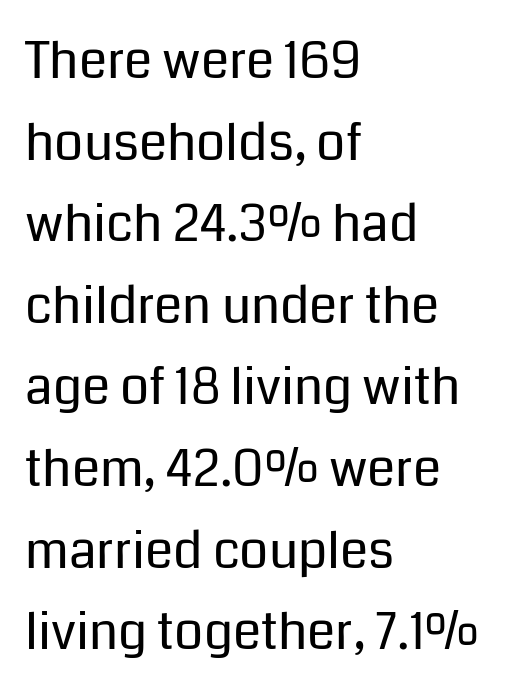
Q: Is the text bold? A: No.
Q: Is the text italic (slanted)? A: No, it is upright.
Q: Is the typeface a serif or a sans-serif typeface? A: Sans-serif.
Q: Is the text underlined? A: No.
Q: How is the paragraph aligned? A: Left-aligned.
Q: Is the spacing between letters normal or unusually wide? A: Normal.
Q: Is the spacing between lines tight, normal or loose? A: Normal.
Q: Width (condensed, normal, or wide)? A: Normal.
Q: Stroke contrast? A: Low.
Q: x-height? A: Medium.
Q: Monospaced? A: No.
